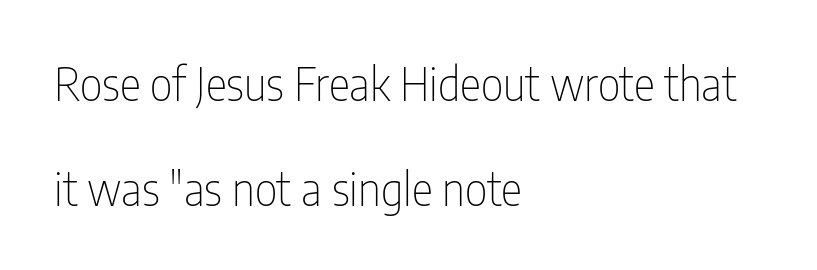
Proportional: the letters do not fall into vertical columns. Unbolded letterforms with no extra heft. This rendering employs a face without finishing strokes, i.e., a sans-serif. Do the letters lean? They stand straight. Letters rest on an invisible, unmarked baseline. These lines stand farther apart than default settings would place them.
